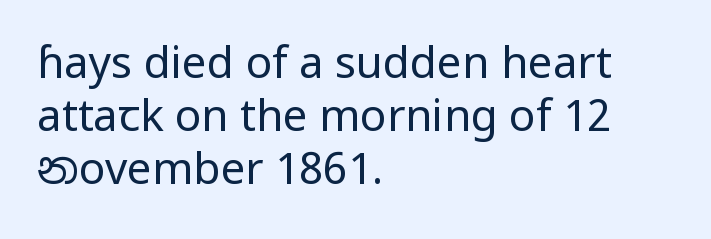
Q: Is the text bold? A: No.
Q: Is the text italic (slanted)? A: No, it is upright.
Q: Is the typeface a serif or a sans-serif typeface? A: Sans-serif.
Q: Is the text underlined? A: No.
Q: How is the paragraph aligned? A: Left-aligned.
Q: Is the spacing between letters normal or unusually wide? A: Normal.
Q: Width (condensed, normal, or wide)? A: Normal.
Q: Stroke contrast? A: Low.
Q: x-height? A: Medium.
Q: Monospaced? A: No.
